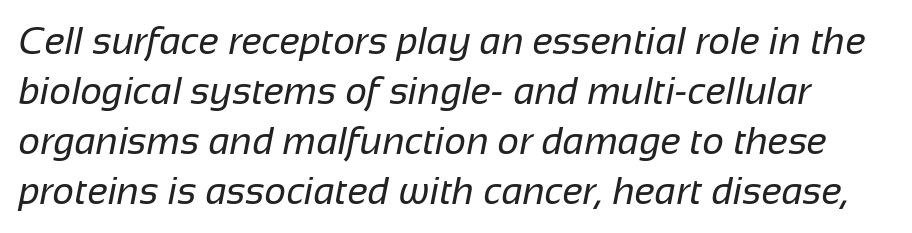
The image shows 38 px regular-weight sans-serif type; set normal line spacing (1.32x), normal letter spacing, not underlined; low stroke contrast and a medium x-height.
